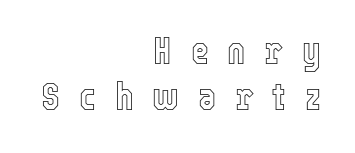
The image shows 39 px condensed type, upright; set right-aligned, line spacing 1.19x, unusually wide letter spacing (+0.48 em), not underlined; a medium x-height.
